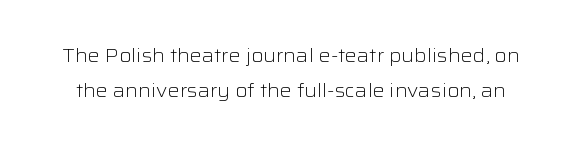
The image shows 20 px text type, upright; set line spacing 1.76x, normal letter spacing, not underlined.
